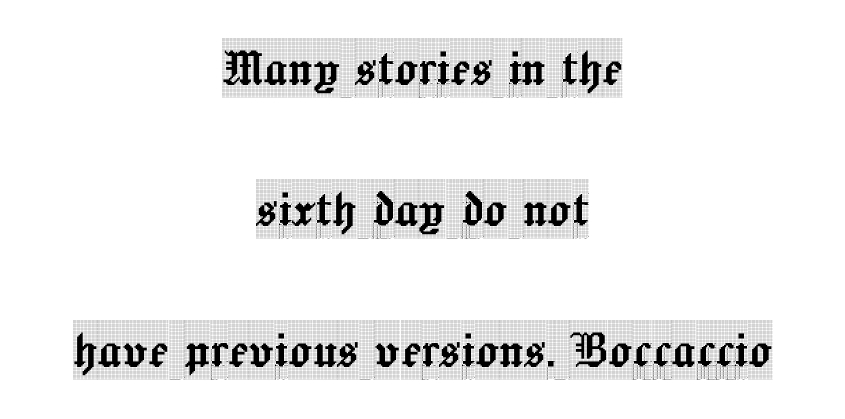
Is this a sans? No — the strokes have serifs. Honestly, the rows look like they've been pulled way apart. Think of a printed novel: that variable character pitch is what you see here. The zone under the glyphs is completely vacant. Visually the block forms a symmetrical silhouette, jagged on both flanks.
